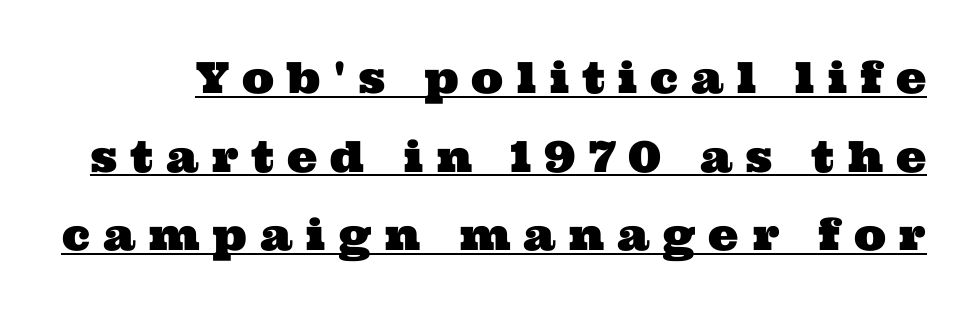
Q: Is the typeface a serif or a sans-serif typeface? A: Serif.
Q: Is the text underlined? A: Yes.
Q: Is the spacing between letters normal or unusually wide? A: Unusually wide.
Q: Width (condensed, normal, or wide)? A: Wide.
Q: Stroke contrast? A: Medium.
Q: x-height? A: Medium.
Q: Monospaced? A: No.
